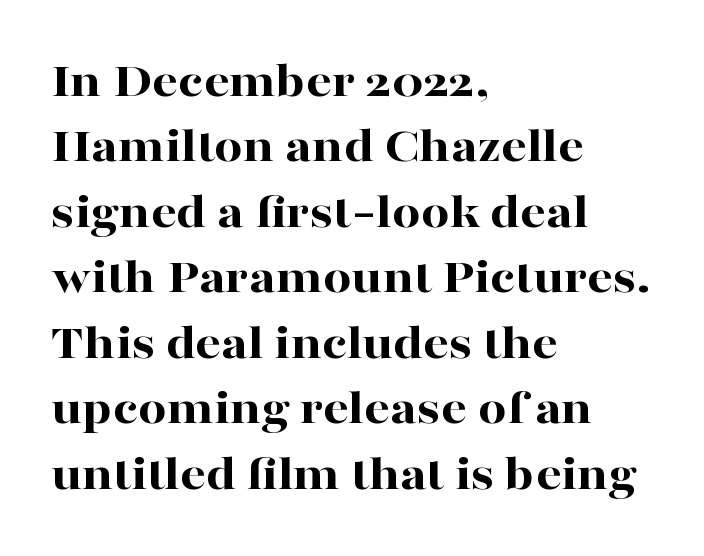
{"serif": "yes", "italic": "no", "bold": "yes", "weight": "bold", "width": "wide", "stroke_contrast": "high", "x_height": "medium", "monospaced": "no", "underline": "no", "align": "left", "line_spacing": "normal", "line_spacing_ratio": 1.31, "letter_spacing": "normal", "letter_spacing_em": 0.0, "glyph_px": 50}
